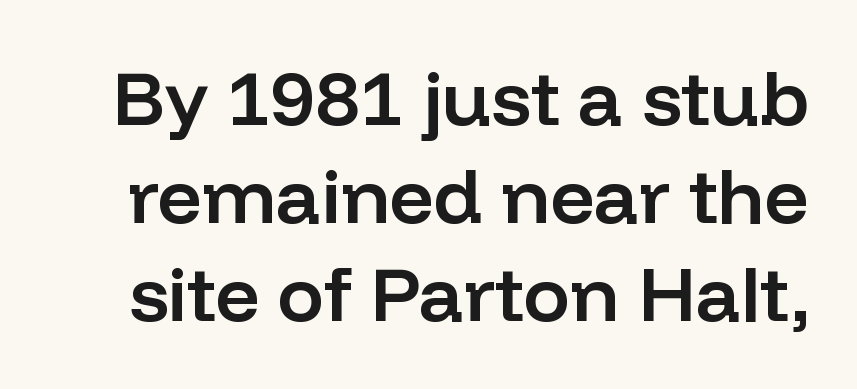
The passage shown is typed in a proportional face where columns would drift. Unmarked baselines from the first word to the last. Quick note: not italic, upright. In terms of letterform style, serifs are entirely absent. Does the leading feel generous? No, just average.
